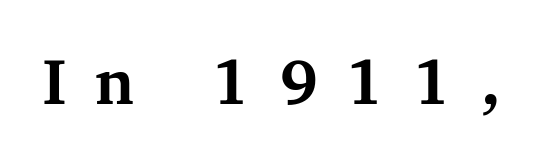
The foot of each line stays bare and open. The letters advance in unequal steps, a hallmark of proportional type. Emphasis by weight is at full strength: bold. A typesetter would label this face a serif. Characters remain perfectly vertical along every line.
